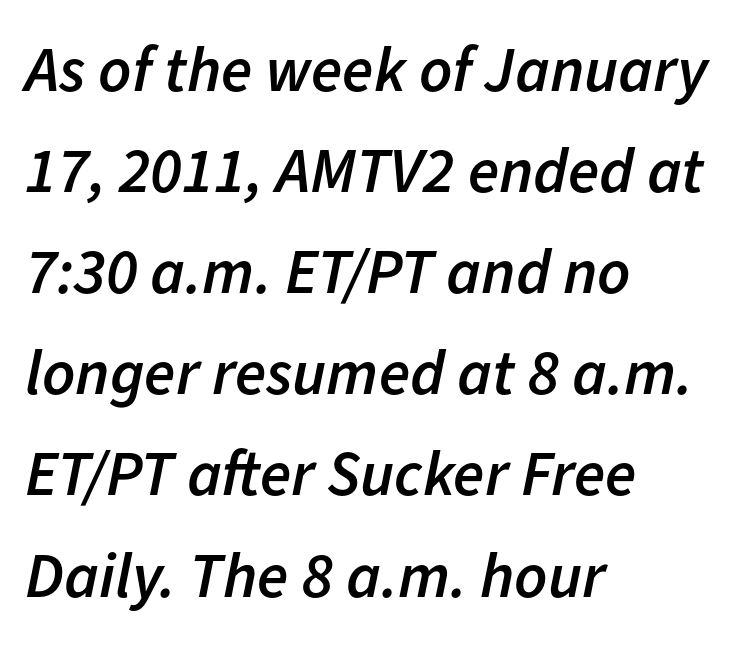
Q: Is the text bold? A: Semi-bold.
Q: Is the text italic (slanted)? A: Yes, it leans right by about 11 degrees.
Q: Is the text underlined? A: No.
Q: How is the paragraph aligned? A: Left-aligned.
Q: Is the spacing between letters normal or unusually wide? A: Normal.
Q: Is the spacing between lines tight, normal or loose? A: Normal.
Q: Width (condensed, normal, or wide)? A: Normal.
Q: Stroke contrast? A: Low.
Q: x-height? A: Medium.
Q: Monospaced? A: No.
